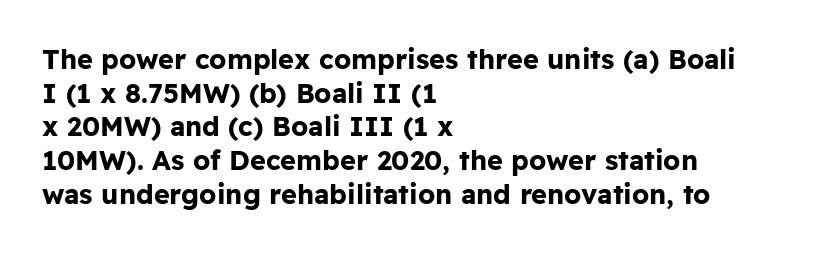
The image shows 27 px bold type, upright; set left-aligned, normal line spacing (1.25x), normal letter spacing, not underlined.
